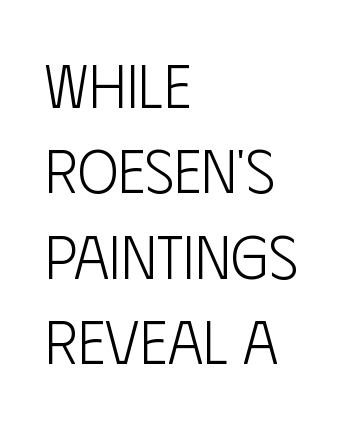
The image shows 61 px light, condensed sans-serif type, upright; set left-aligned, normal line spacing (1.4x), normal letter spacing, not underlined; low stroke contrast and a large x-height.
